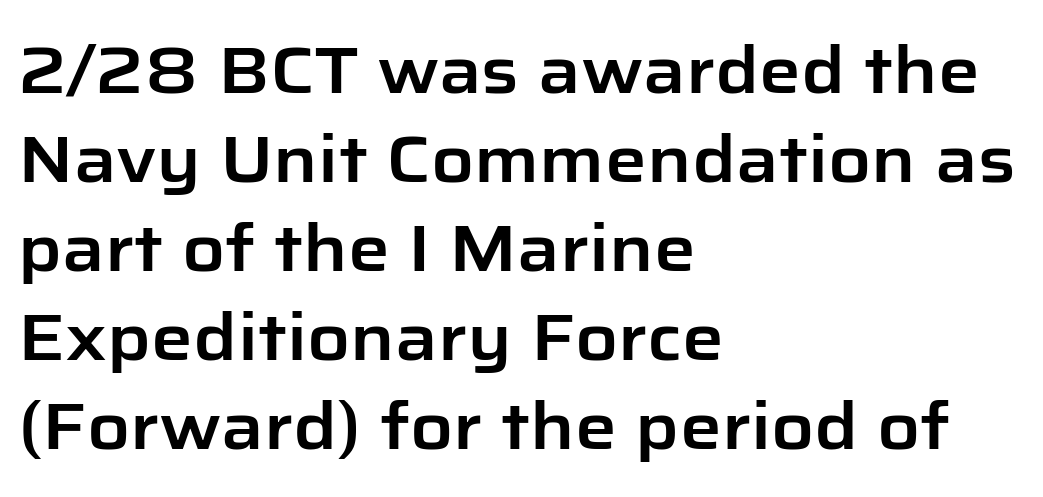
The rendering uses natural spacing where letterforms have individual widths. The passage shown is not underscored anywhere. The designer left line spacing at the default. Note: no serifs on the glyphs. This rendering leaves character spacing at its baseline value. The paragraph has a hard left edge and a soft right edge.
